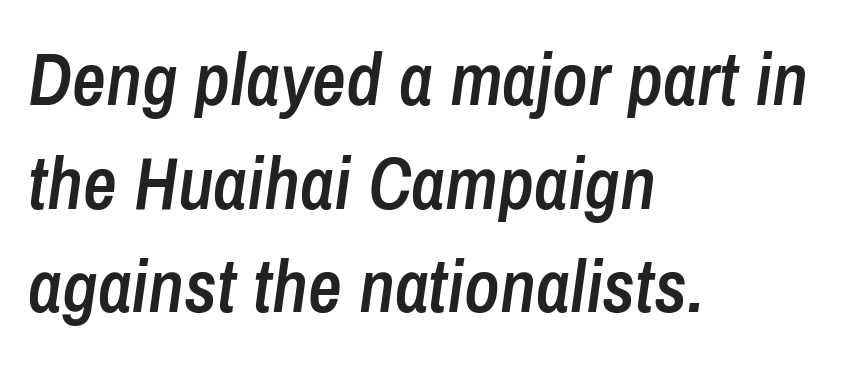
The letters advance in unequal steps, a hallmark of proportional type. Anything drawn beneath the words? Only blank space. Leading matches the norm, producing a regular column. These words are printed semibold, heavier than regular yet not bold. Caption: standard tracking, unaltered.
